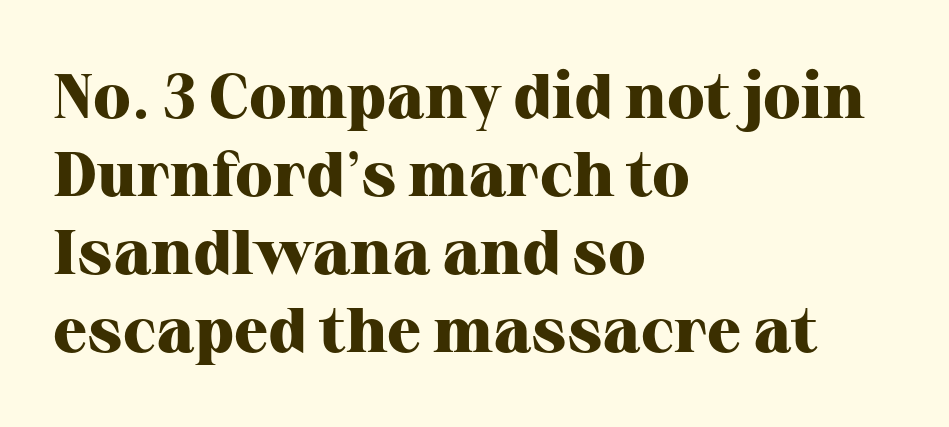
Q: Is the text bold? A: Yes.
Q: Is the text italic (slanted)? A: No, it is upright.
Q: Is the typeface a serif or a sans-serif typeface? A: Serif.
Q: Is the text underlined? A: No.
Q: How is the paragraph aligned? A: Left-aligned.
Q: Is the spacing between letters normal or unusually wide? A: Normal.
Q: Width (condensed, normal, or wide)? A: Normal.
Q: Stroke contrast? A: High.
Q: x-height? A: Medium.
Q: Monospaced? A: No.
